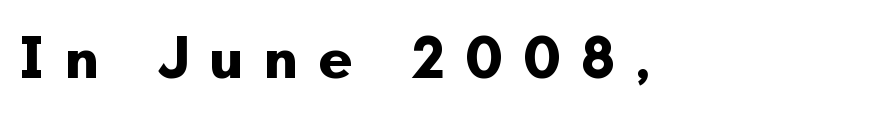
Q: Is the text bold? A: Yes.
Q: Is the text italic (slanted)? A: No, it is upright.
Q: Is the typeface a serif or a sans-serif typeface? A: Sans-serif.
Q: Is the text underlined? A: No.
Q: Is the spacing between letters normal or unusually wide? A: Unusually wide.
Q: Width (condensed, normal, or wide)? A: Normal.
Q: Stroke contrast? A: Low.
Q: x-height? A: Small.
Q: Monospaced? A: No.
